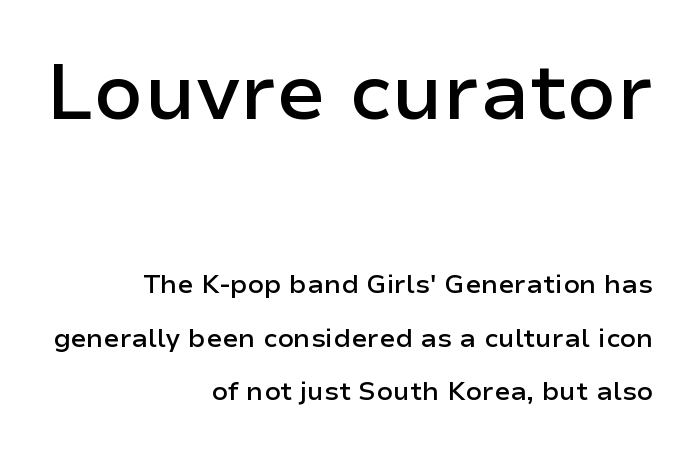
The image shows 79 px semibold sans-serif type, upright; set right-aligned, loose line spacing (2.07x), normal letter spacing, not underlined; the first (top) block is 3.04x larger; low stroke contrast and a medium x-height.
